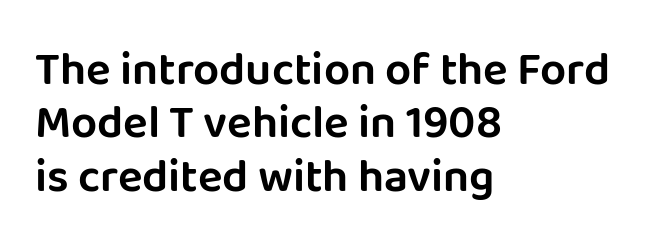
Q: Is the text italic (slanted)? A: No, it is upright.
Q: Is the typeface a serif or a sans-serif typeface? A: Sans-serif.
Q: Is the text underlined? A: No.
Q: How is the paragraph aligned? A: Left-aligned.
Q: Is the spacing between letters normal or unusually wide? A: Normal.
Q: Width (condensed, normal, or wide)? A: Normal.
Q: Stroke contrast? A: Low.
Q: x-height? A: Large.
Q: Monospaced? A: No.
